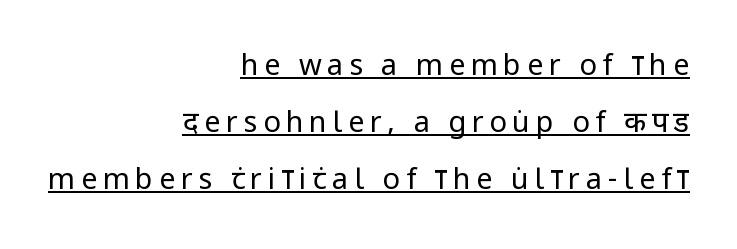
A quiet, ordinary-to-light weight characterises the typeface. Here the designer chose a conventional face with non-uniform glyph widths. The typeface chosen for these lines omits serifs. Tall strokes in this sample are plumb rather than angled. This rendering uses right alignment, leaving the left contour irregular. Horizontal bands of white between lines are thick stripes.
